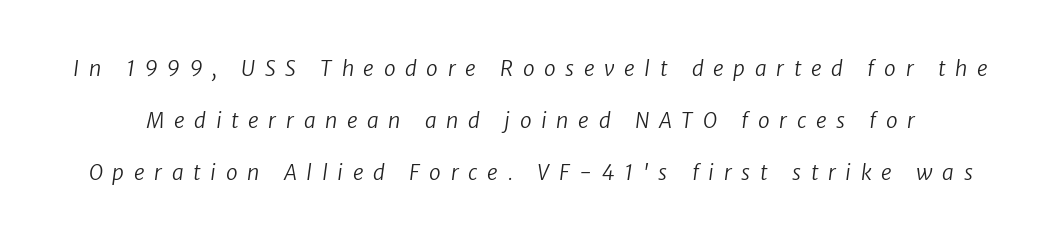
Q: Is the text bold? A: No.
Q: Is the text underlined? A: No.
Q: Is the spacing between letters normal or unusually wide? A: Unusually wide.
Q: Is the spacing between lines tight, normal or loose? A: Loose.
